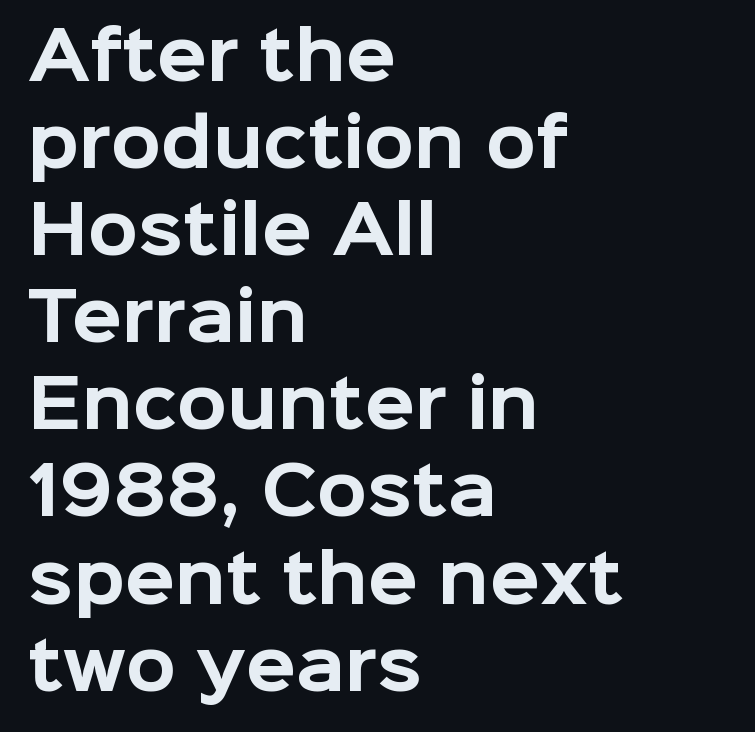
Q: Is the text bold? A: Yes.
Q: Is the text italic (slanted)? A: No, it is upright.
Q: Is the typeface a serif or a sans-serif typeface? A: Sans-serif.
Q: Is the text underlined? A: No.
Q: How is the paragraph aligned? A: Left-aligned.
Q: Is the spacing between letters normal or unusually wide? A: Normal.
Q: Is the spacing between lines tight, normal or loose? A: Normal.
Q: Width (condensed, normal, or wide)? A: Normal.
Q: Stroke contrast? A: Low.
Q: x-height? A: Medium.
Q: Monospaced? A: No.
